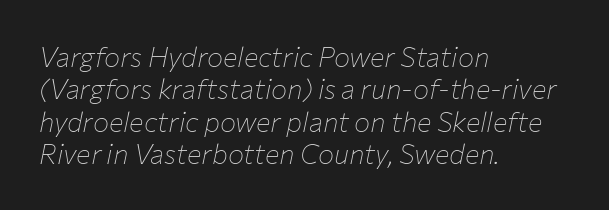
The image shows 27 px text type, italic (leaning right); set left-aligned, line spacing 1.2x, normal letter spacing, not underlined.
